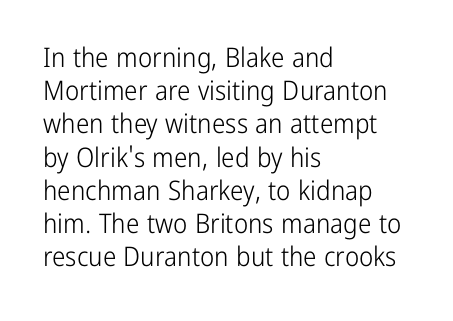
The zone under the glyphs is completely vacant. The passage is arranged the way most books set body copy — flush left. The type sits square on the baseline with zero lean. Weight: in the light-to-regular range. In terms of letterspacing, this is plain default setting.
